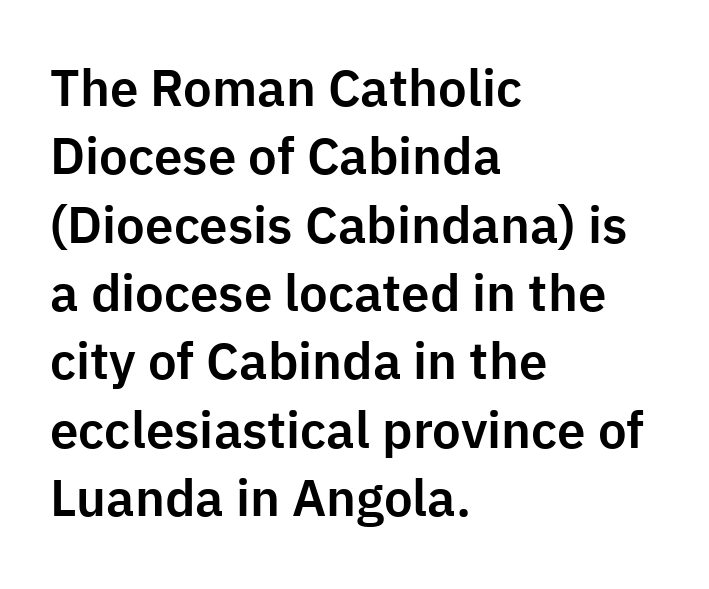
The image shows 51 px sans-serif type, upright; set left-aligned, normal line spacing (1.34x), normal letter spacing, not underlined; low stroke contrast and a medium x-height.
